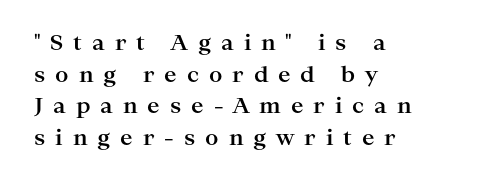
Q: Is the text bold? A: Yes.
Q: Is the text italic (slanted)? A: No, it is upright.
Q: Is the text underlined? A: No.
Q: How is the paragraph aligned? A: Left-aligned.
Q: Is the spacing between letters normal or unusually wide? A: Unusually wide.
Q: Is the spacing between lines tight, normal or loose? A: Normal.
